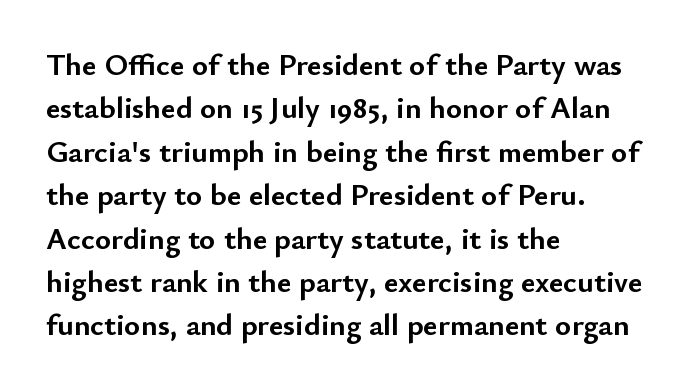
The image shows 31 px semibold sans-serif type, upright; set left-aligned, normal line spacing (1.4x), normal letter spacing, not underlined; low stroke contrast and a small x-height.
